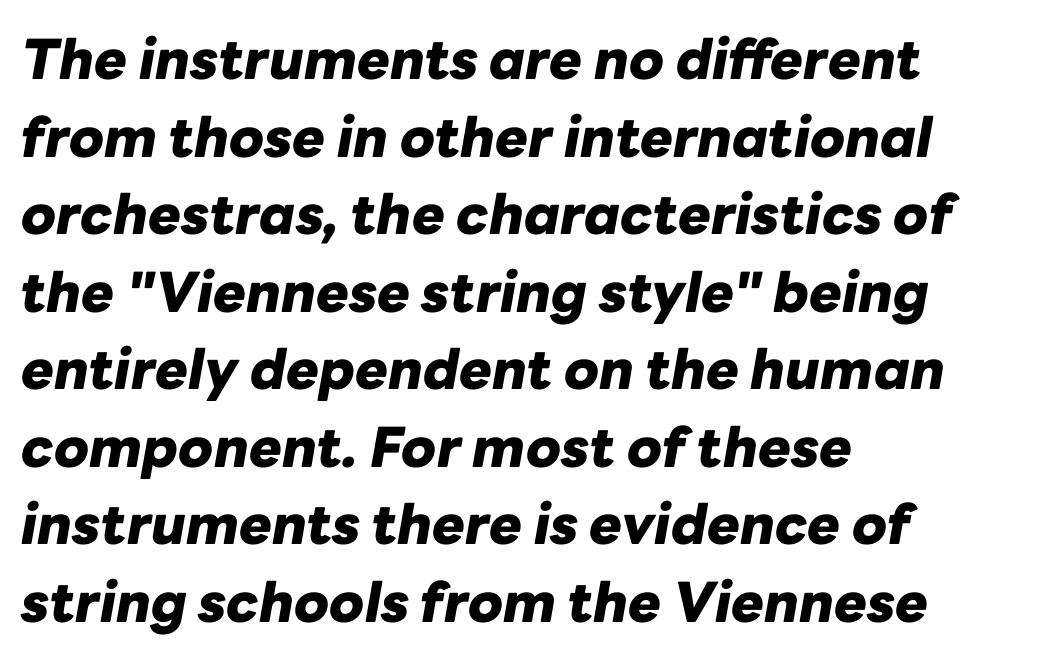
Q: Is the text bold? A: Yes.
Q: Is the text italic (slanted)? A: Yes, it leans right by about 10 degrees.
Q: Is the text underlined? A: No.
Q: How is the paragraph aligned? A: Left-aligned.
Q: Is the spacing between letters normal or unusually wide? A: Normal.
Q: Is the spacing between lines tight, normal or loose? A: Normal.
Q: Width (condensed, normal, or wide)? A: Normal.
Q: Stroke contrast? A: Low.
Q: x-height? A: Medium.
Q: Monospaced? A: No.
